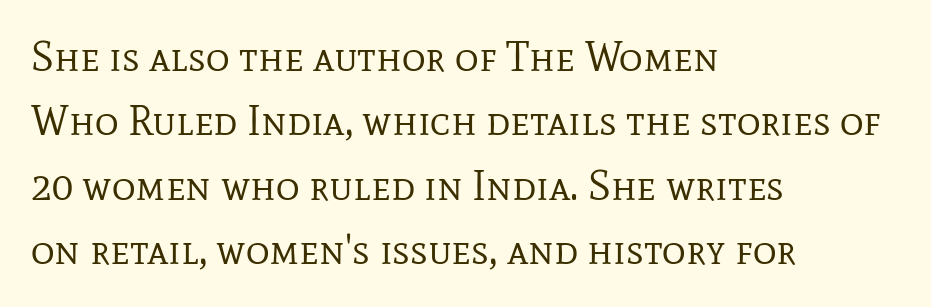
Students, observe: this is what conventionally led text looks like. The type is set solid horizontally, with unmodified tracking. Look at the bottom of the vertical strokes: they flare into serifs here. Weight: not bold — regular or lighter.
